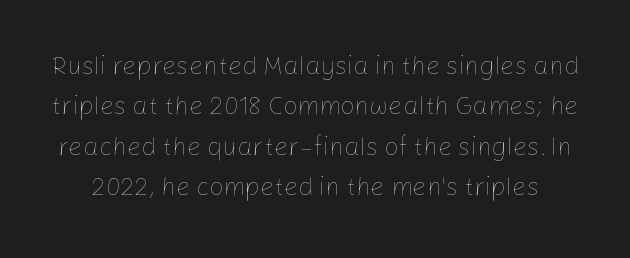
The area under the type is left untouched. The typography opts for an upright posture over an oblique one. You could call the tracking neutral — neither tight nor loose. The letters look calm and open, with moderate or lighter stems. Each new line begins a customary step beneath the previous one.
